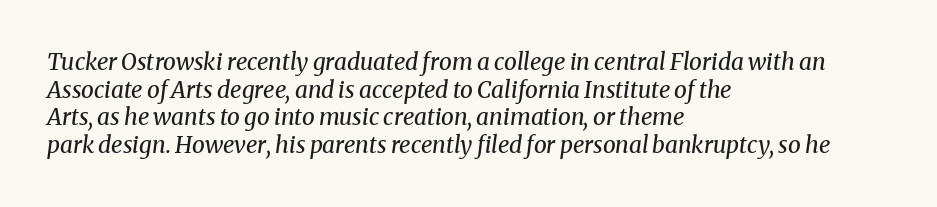
{"italic": "yes", "lean": "right", "slant_degrees": 8, "bold": "no", "underline": "no", "align": "left", "line_spacing_ratio": 1.2, "letter_spacing": "normal", "letter_spacing_em": 0.0, "glyph_px": 23}
